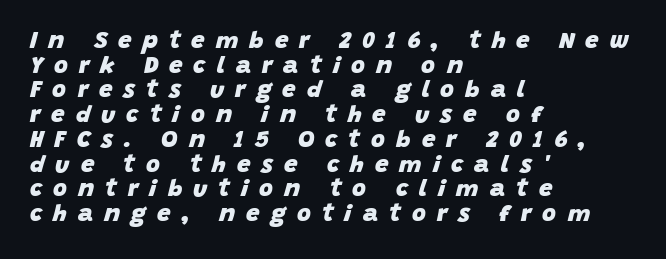
Each new line begins almost immediately beneath the previous one. Check the space under the baseline: it is left empty. Short and long lines alike share a common starting point at left. The rendering inserts visible extra space after every character. Notice how thick the strokes are: this is what a full bold looks like.
